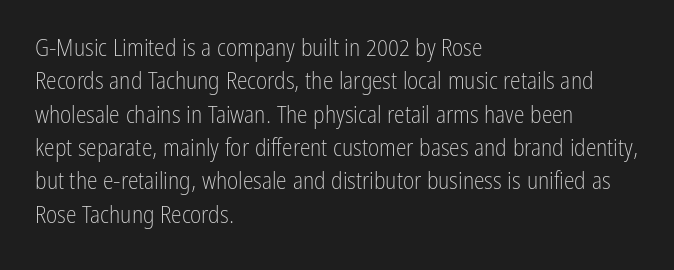
The letterforms sit at book weight or below. Posture: straight, roman, zero tilt. Tracking value appears to be zero — textbook default spacing. The passage shown stacks its lines at a standard gap. Is the block centered? No — it sits flush against the left margin. The foot of each line stays bare and open.
